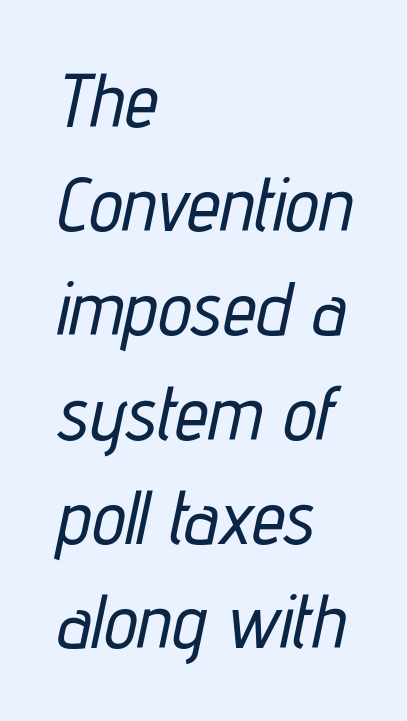
Q: Is the text italic (slanted)? A: Yes, it leans right by about 12 degrees.
Q: Is the text underlined? A: No.
Q: How is the paragraph aligned? A: Left-aligned.
Q: Is the spacing between letters normal or unusually wide? A: Normal.
Q: Is the spacing between lines tight, normal or loose? A: Normal.
Q: Width (condensed, normal, or wide)? A: Condensed.
Q: Stroke contrast? A: Low.
Q: x-height? A: Medium.
Q: Monospaced? A: No.
